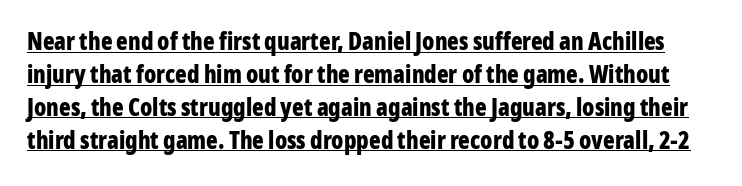
The image shows 24 px bold type, upright; set normal line spacing (1.37x), normal letter spacing, underlined.
